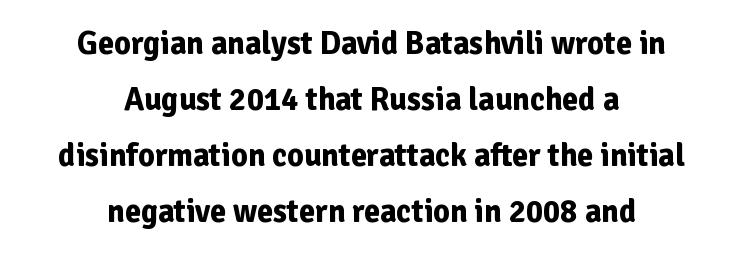
{"serif": "no", "italic": "no", "bold": "yes", "weight": "bold", "width": "normal", "stroke_contrast": "low", "x_height": "medium", "monospaced": "no", "underline": "no", "align": "center", "line_spacing_ratio": 1.75, "letter_spacing": "normal", "letter_spacing_em": 0.0, "glyph_px": 32}
